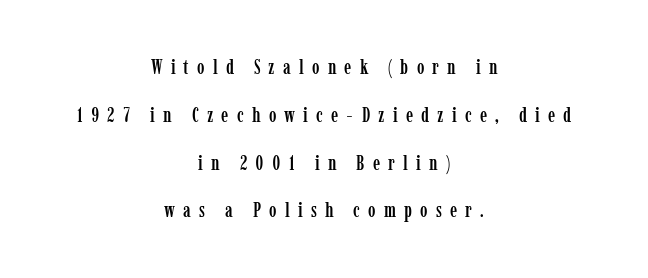
Does extra space separate the letters? Yes, quite a lot of it. The area under the type is left untouched. Which margin do the lines hug? Neither — every line sits in the middle. This is the regular roman posture of the typeface.
